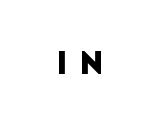
Regarding serifs, this sample does without them. Proportional: the letters do not fall into vertical columns. The tracking reads as deliberately expanded to a designer's eye. Type without underlining.
